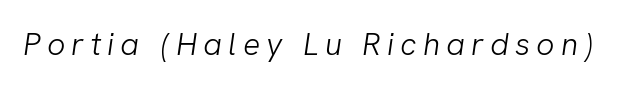
A sans-serif font was chosen for this passage. The font is comparable to plain body text, perhaps lighter. The foot of each line stays bare and open. Do the characters align in a grid? No, the font is proportional.
